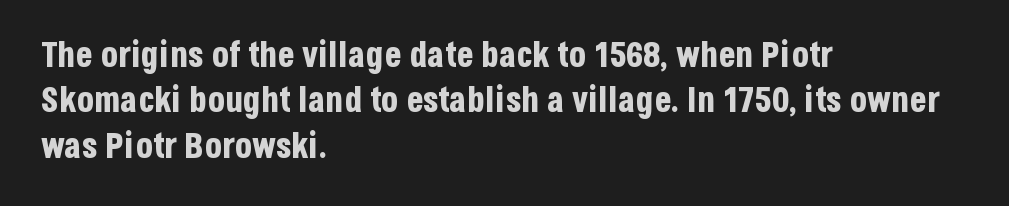
The image shows 35 px bold, condensed sans-serif type, upright; set left-aligned, normal line spacing (1.3x), normal letter spacing, not underlined; low stroke contrast and a large x-height.
